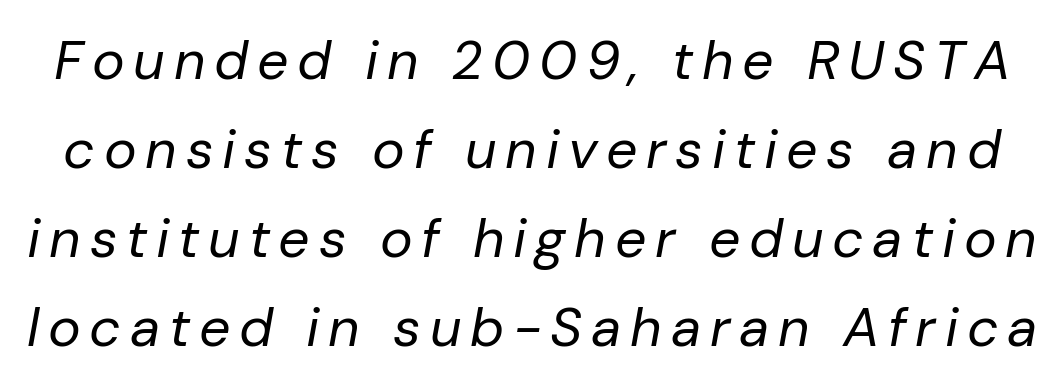
{"italic": "yes", "lean": "right", "slant_degrees": 10, "bold": "no", "weight": "regular", "width": "normal", "stroke_contrast": "low", "x_height": "medium", "monospaced": "no", "underline": "no", "line_spacing": "normal", "line_spacing_ratio": 1.62, "glyph_px": 55}
